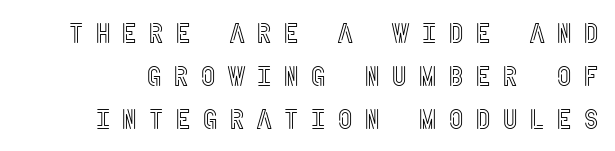
These lines have a slow, spaced-out rhythm from letter to letter. Students, observe: this is what conventionally led text looks like. In terms of posture, this sample is upright. The zone under the glyphs is completely vacant.
